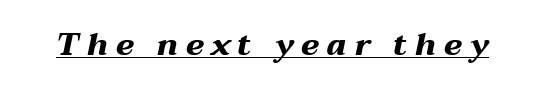
Students, note that the glyphs here are deliberately spaced far apart. Spacing verdict: proportional, widths tailored to each character. A full-strength bold gives these letters their thick strokes. Does a line run under the words? Yes, clearly.
